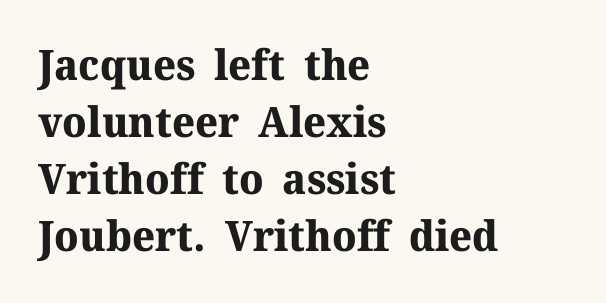
{"serif": "yes", "italic": "no", "bold": "yes", "weight": "bold", "width": "normal", "stroke_contrast": "medium", "x_height": "medium", "monospaced": "no", "underline": "no", "align": "left", "line_spacing": "normal", "line_spacing_ratio": 1.36, "letter_spacing": "normal", "letter_spacing_em": 0.0, "glyph_px": 42}
